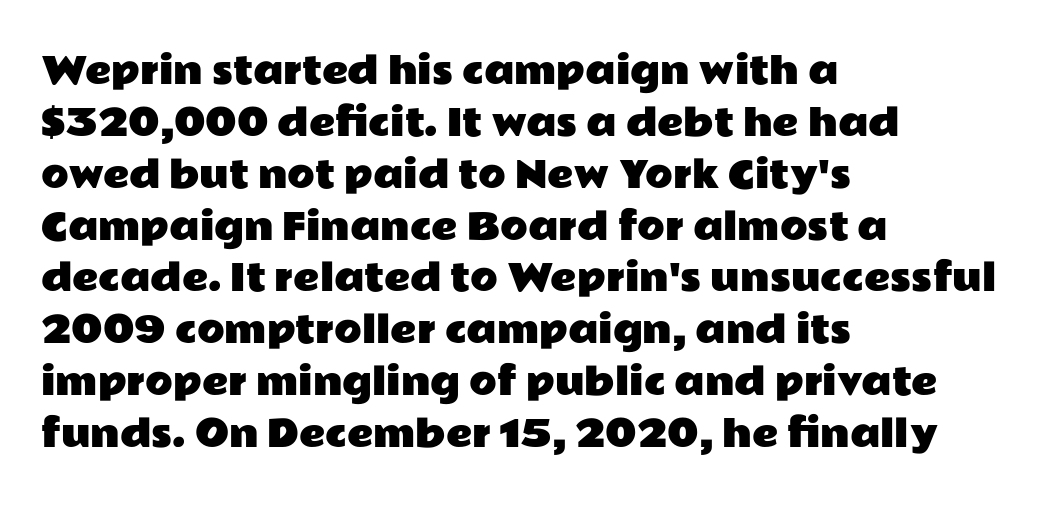
{"serif": "no", "italic": "no", "width": "wide", "stroke_contrast": "low", "x_height": "medium", "monospaced": "no", "underline": "no", "align": "left", "line_spacing": "normal", "line_spacing_ratio": 1.44, "letter_spacing": "normal", "letter_spacing_em": 0.0, "glyph_px": 36}
